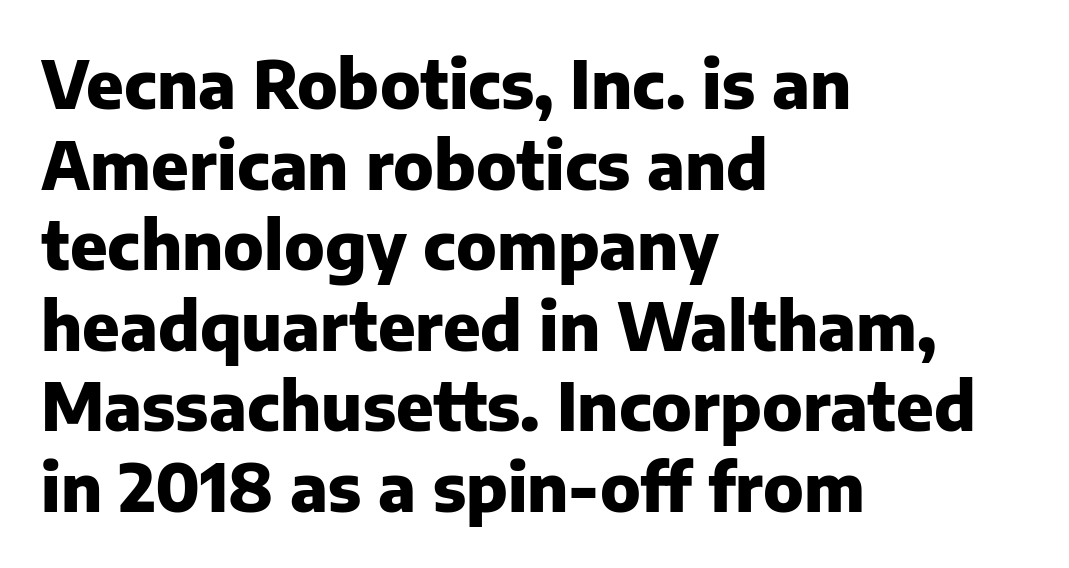
Q: Is the text bold? A: Yes.
Q: Is the text italic (slanted)? A: No, it is upright.
Q: Is the typeface a serif or a sans-serif typeface? A: Sans-serif.
Q: Is the text underlined? A: No.
Q: How is the paragraph aligned? A: Left-aligned.
Q: Is the spacing between letters normal or unusually wide? A: Normal.
Q: Width (condensed, normal, or wide)? A: Normal.
Q: Stroke contrast? A: Low.
Q: x-height? A: Medium.
Q: Monospaced? A: No.
